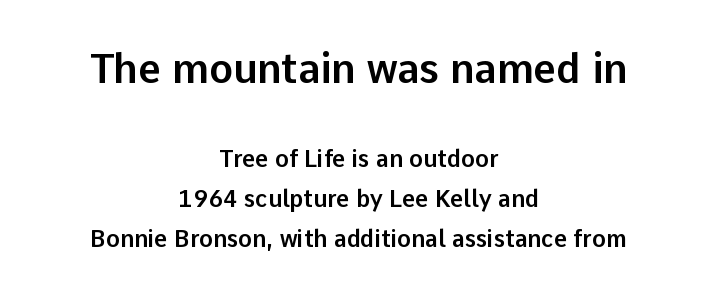
{"serif": "no", "italic": "no", "width": "normal", "stroke_contrast": "low", "x_height": "medium", "monospaced": "no", "underline": "no", "align": "center", "line_spacing_ratio": 1.73, "letter_spacing": "normal", "letter_spacing_em": 0.0, "larger_block": "first", "size_ratio": 1.74, "glyph_px": 40}
